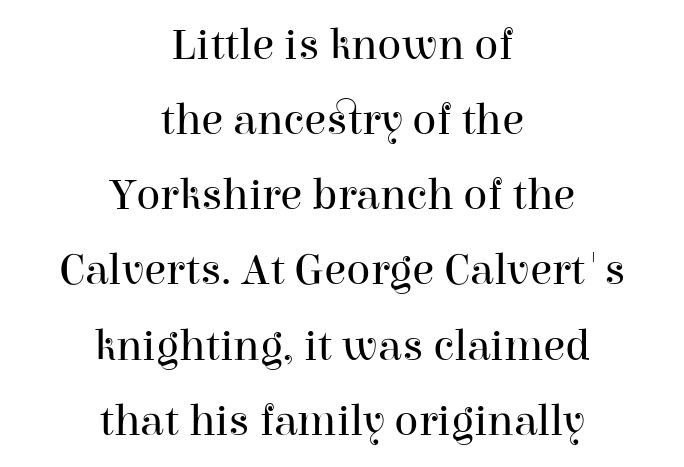
Q: Is the text bold? A: No.
Q: Is the text italic (slanted)? A: No, it is upright.
Q: Is the typeface a serif or a sans-serif typeface? A: Serif.
Q: Is the text underlined? A: No.
Q: How is the paragraph aligned? A: Centered.
Q: Is the spacing between letters normal or unusually wide? A: Normal.
Q: Is the spacing between lines tight, normal or loose? A: Normal.
Q: Width (condensed, normal, or wide)? A: Normal.
Q: Stroke contrast? A: High.
Q: x-height? A: Medium.
Q: Monospaced? A: No.
